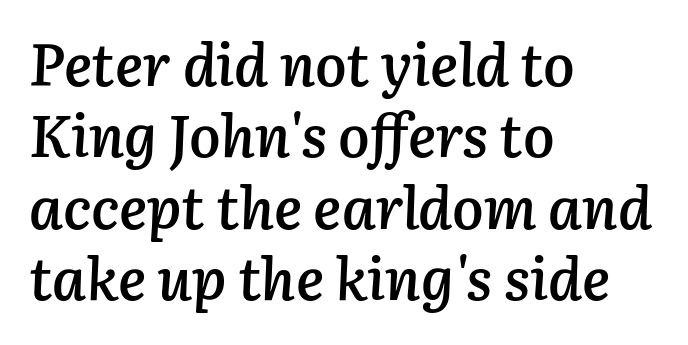
Q: Is the text bold? A: Semi-bold.
Q: Is the text italic (slanted)? A: Yes, it leans right by about 3 degrees.
Q: Is the text underlined? A: No.
Q: How is the paragraph aligned? A: Left-aligned.
Q: Is the spacing between letters normal or unusually wide? A: Normal.
Q: Width (condensed, normal, or wide)? A: Normal.
Q: Stroke contrast? A: Low.
Q: x-height? A: Medium.
Q: Monospaced? A: No.
